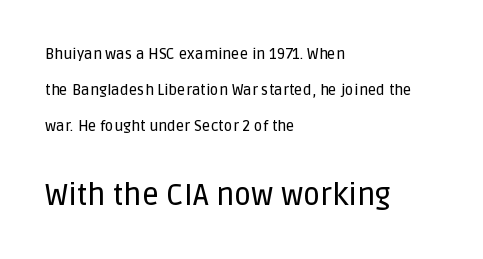
The image shows 30 px sans-serif type, upright; set left-aligned, loose line spacing (2.4x), normal letter spacing, not underlined; the second (bottom) block is 2.0x larger; low stroke contrast and a large x-height.
